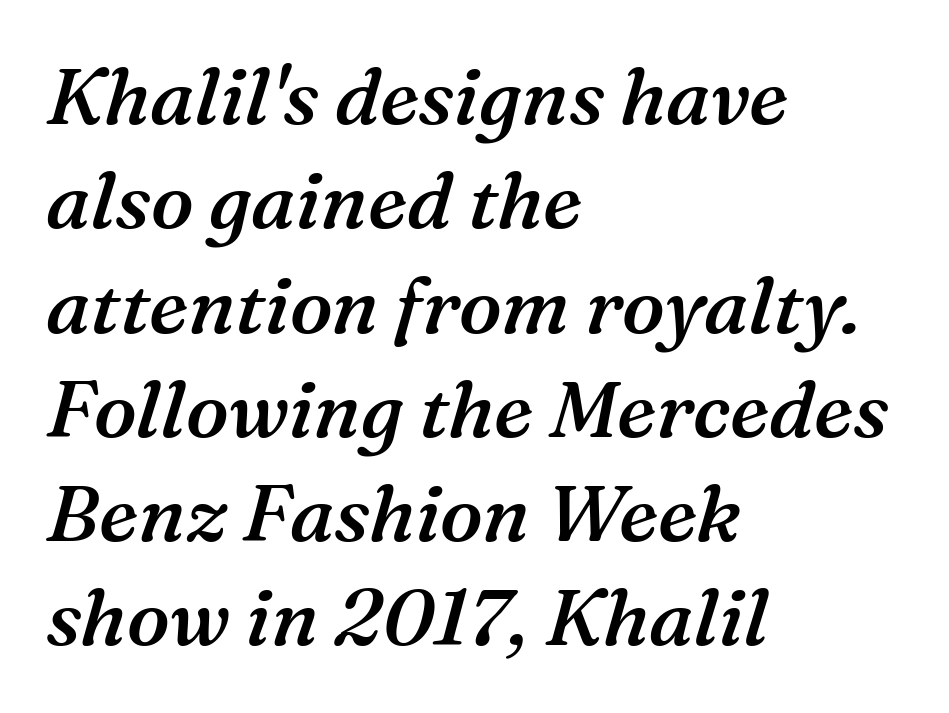
Q: Is the text bold? A: Semi-bold.
Q: Is the text italic (slanted)? A: Yes, it leans right by about 16 degrees.
Q: Is the typeface a serif or a sans-serif typeface? A: Serif.
Q: Is the text underlined? A: No.
Q: How is the paragraph aligned? A: Left-aligned.
Q: Is the spacing between letters normal or unusually wide? A: Normal.
Q: Is the spacing between lines tight, normal or loose? A: Normal.
Q: Width (condensed, normal, or wide)? A: Normal.
Q: Stroke contrast? A: Medium.
Q: x-height? A: Medium.
Q: Monospaced? A: No.
